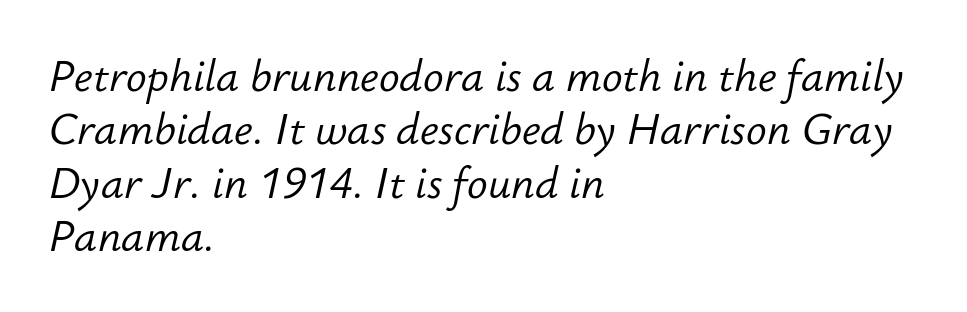
The image shows 43 px light type, italic (leaning right); set left-aligned, line spacing 1.24x, normal letter spacing, not underlined; low stroke contrast and a small x-height.
